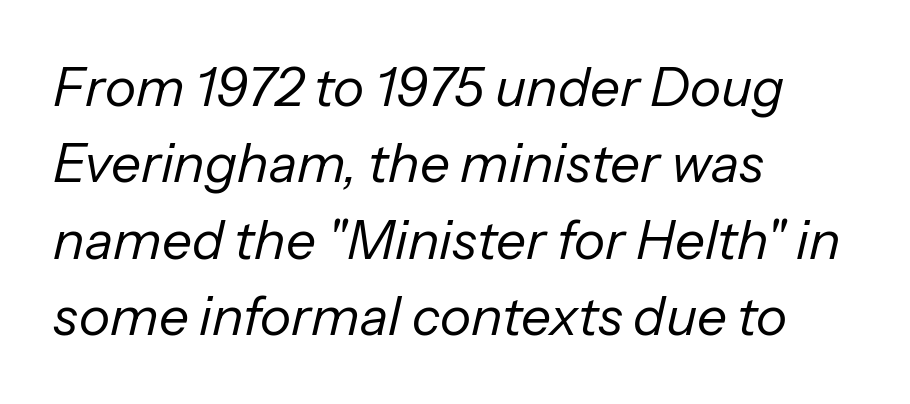
Is this a fixed-width face? No — the glyphs have proportional, varying widths. On a weight scale, this lands at 450 or below. Notice how the passage keeps a crisp vertical edge on the left only. Default kerning and tracking; the words read as compact shapes. Compared with typical paragraphs, the rows here are spaced about the same.
